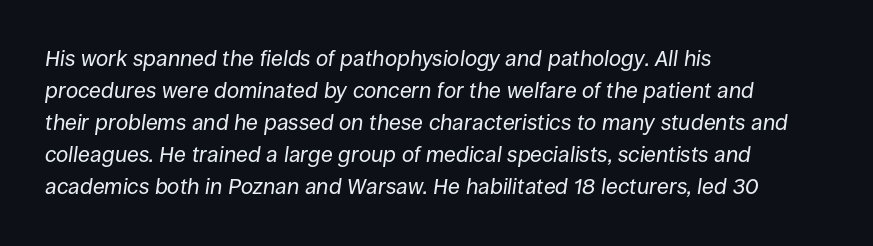
Would a proofreader flag this as italicized? Yes. Rows of type keep a routine distance in the vertical direction. Compared with a centered layout, this one pins lines to the left instead. The baseline area is clear. The font sits on the lighter half of the weight spectrum, regular included. The passage shown has conventional tracking throughout.
